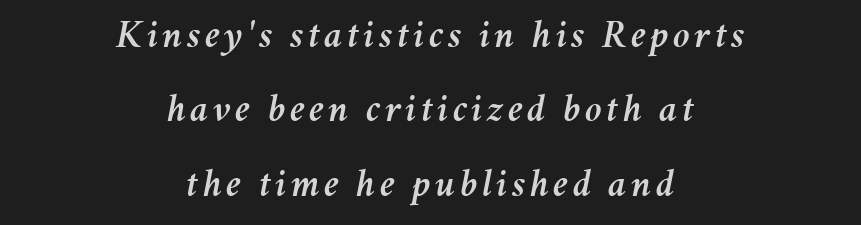
The image shows 39 px text type, italic (leaning right); set centered, loose line spacing (1.91x), not underlined; medium stroke contrast and a medium x-height.
